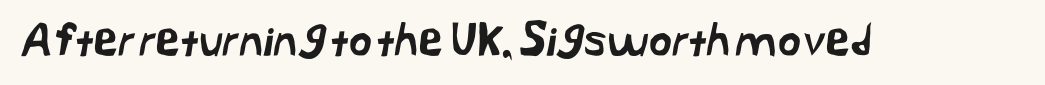
The image shows 45 px sans-serif type; set normal letter spacing, not underlined; low stroke contrast and a medium x-height.
